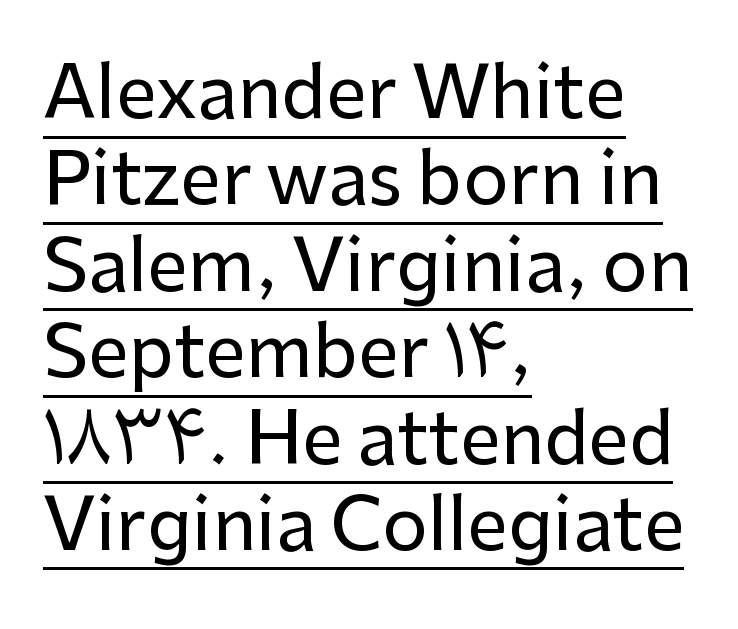
Q: Is the text italic (slanted)? A: No, it is upright.
Q: Is the typeface a serif or a sans-serif typeface? A: Sans-serif.
Q: Is the text underlined? A: Yes.
Q: How is the paragraph aligned? A: Left-aligned.
Q: Is the spacing between letters normal or unusually wide? A: Normal.
Q: Width (condensed, normal, or wide)? A: Normal.
Q: Stroke contrast? A: Low.
Q: x-height? A: Medium.
Q: Monospaced? A: No.
